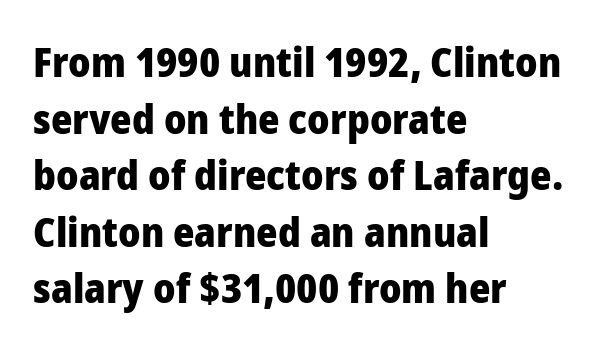
The image shows 41 px heavy sans-serif type, upright; set left-aligned, normal line spacing (1.38x), normal letter spacing, not underlined; low stroke contrast and a medium x-height.
